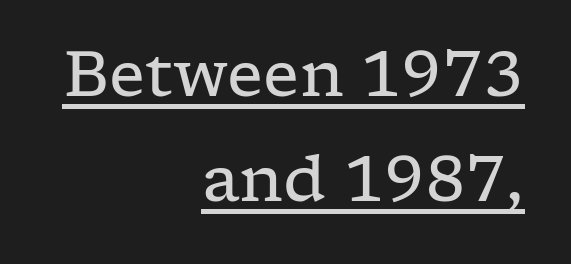
The image shows 63 px regular-weight, wide serif type, upright; set right-aligned, normal line spacing (1.67x), normal letter spacing, underlined; low stroke contrast and a medium x-height.
